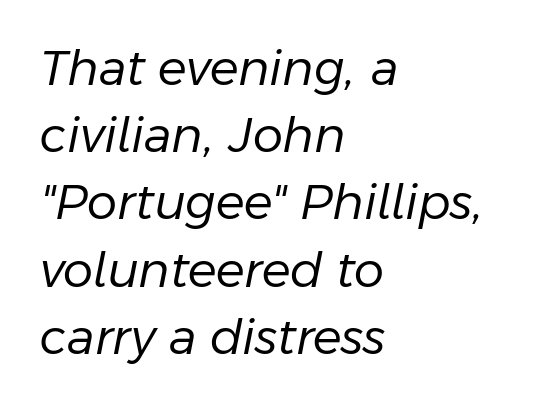
The typesetting does not lean heavy: it is not bold. The whole block is typeset with a tilt. Do the characters align in a grid? No, the font is proportional. The lines in this sample share a left origin and differ only in where they stop.
